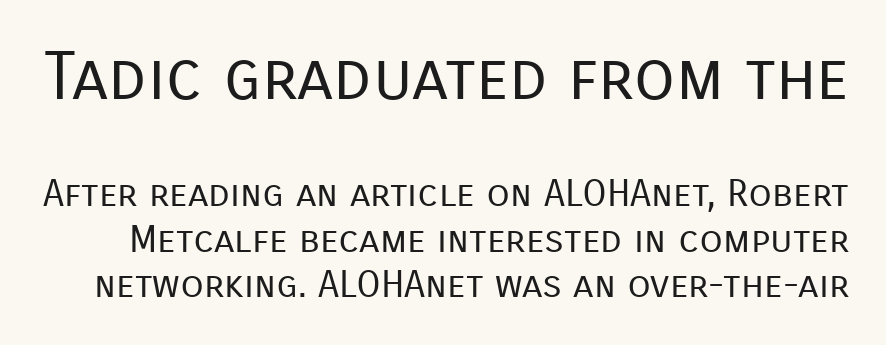
{"serif": "no", "italic": "no", "bold": "no", "weight": "regular", "width": "normal", "stroke_contrast": "low", "x_height": "medium", "monospaced": "no", "underline": "no", "line_spacing_ratio": 1.19, "letter_spacing": "normal", "letter_spacing_em": 0.0, "larger_block": "first", "size_ratio": 1.76, "glyph_px": 67}
